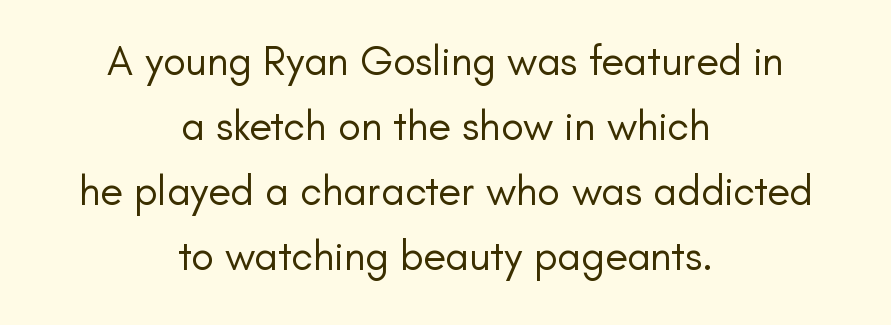
{"serif": "no", "italic": "no", "bold": "no", "weight": "regular", "width": "normal", "stroke_contrast": "low", "x_height": "small", "monospaced": "no", "underline": "no", "align": "center", "line_spacing": "normal", "line_spacing_ratio": 1.55, "letter_spacing": "normal", "letter_spacing_em": 0.0, "glyph_px": 42}
